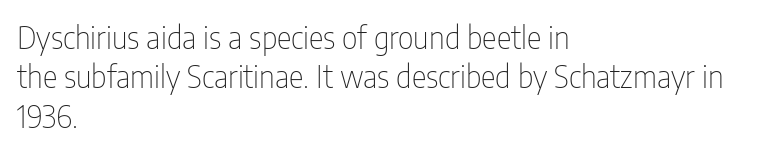
{"serif": "no", "italic": "no", "bold": "no", "weight": "thin", "width": "condensed", "stroke_contrast": "low", "x_height": "medium", "monospaced": "no", "underline": "no", "align": "left", "line_spacing": "normal", "line_spacing_ratio": 1.27, "letter_spacing": "normal", "letter_spacing_em": 0.0, "glyph_px": 31}
